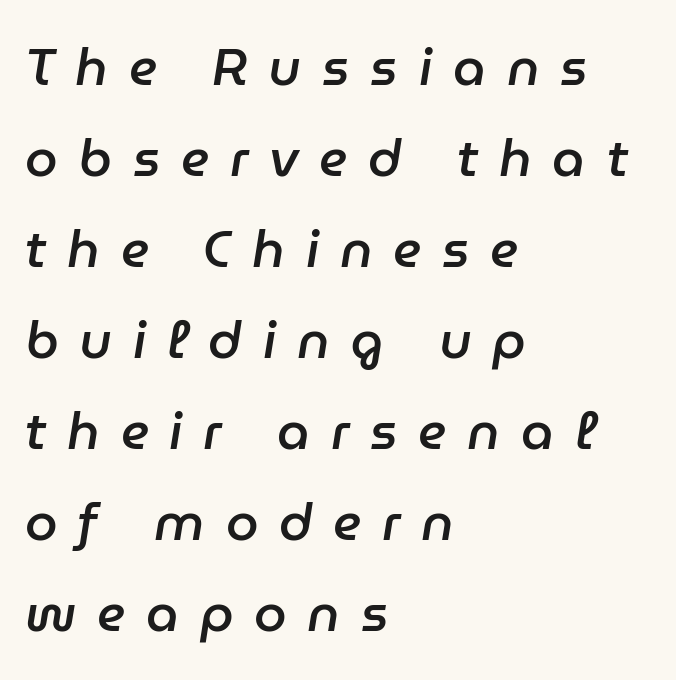
The image shows 52 px semibold type, italic (leaning right); set left-aligned, line spacing 1.75x, unusually wide letter spacing (+0.4 em), not underlined; low stroke contrast and a medium x-height.
